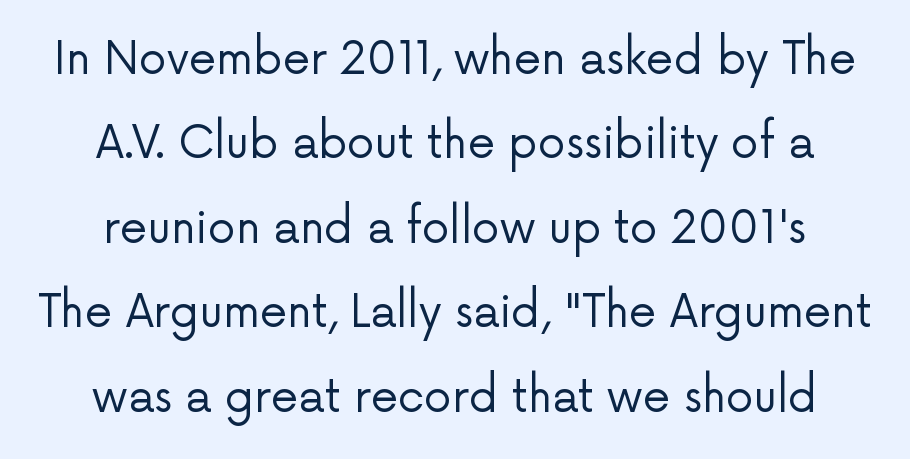
Compared with typical paragraphs, the rows here are farther apart. Beneath every word, the page is bare. Proportional: the letters do not fall into vertical columns. Each letter's strokes conclude bluntly, with no projecting serifs. The type sits square on the baseline with zero lean. No extra ink here — the face is not bold.
